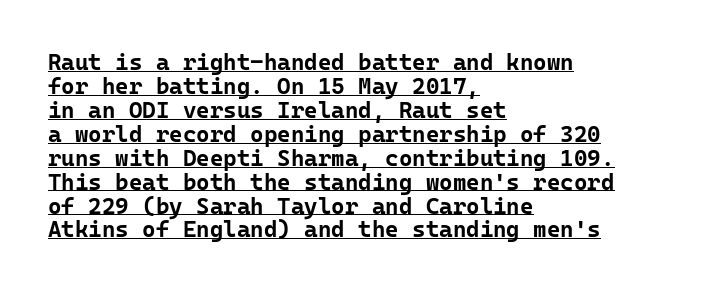
The letters stand upright; this is a roman face. Letter spacing: default. Reading down the column, the eye jumps only a short way to each next line. Is the type bold? Yes — the strokes are clearly thick and heavy. The typesetter has applied underlining to the passage shown.
